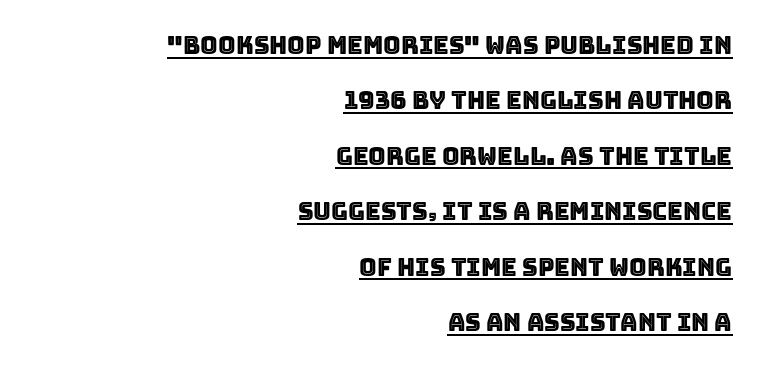
The image shows 24 px text type, upright; set right-aligned, loose line spacing (2.31x), normal letter spacing, underlined.
